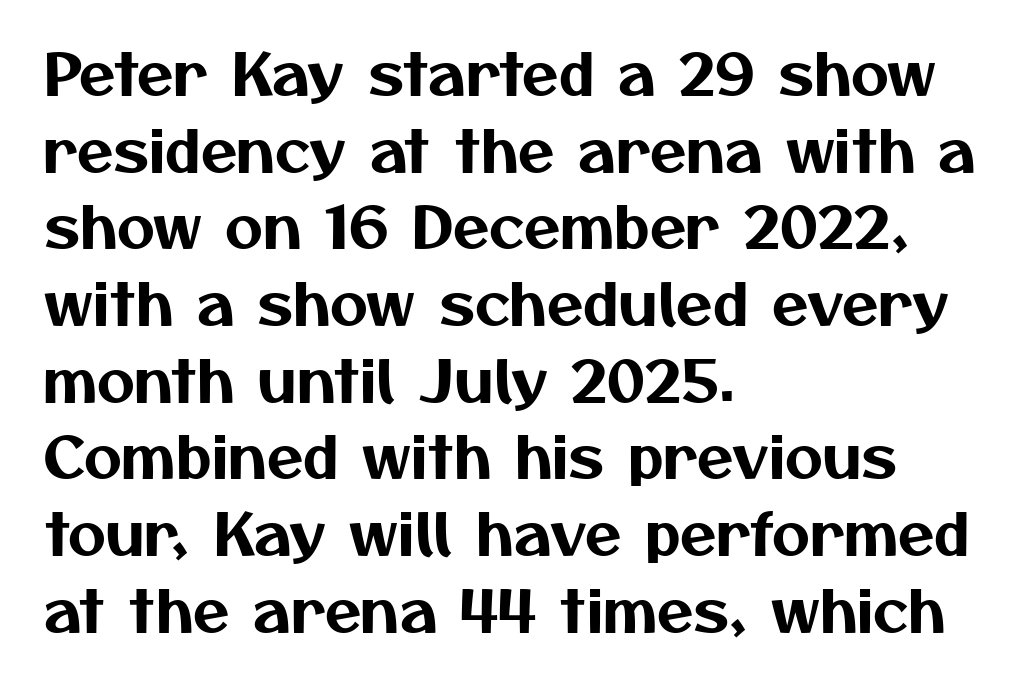
The image shows 59 px sans-serif type; set left-aligned, normal line spacing (1.3x), normal letter spacing, not underlined; medium stroke contrast and a medium x-height.
